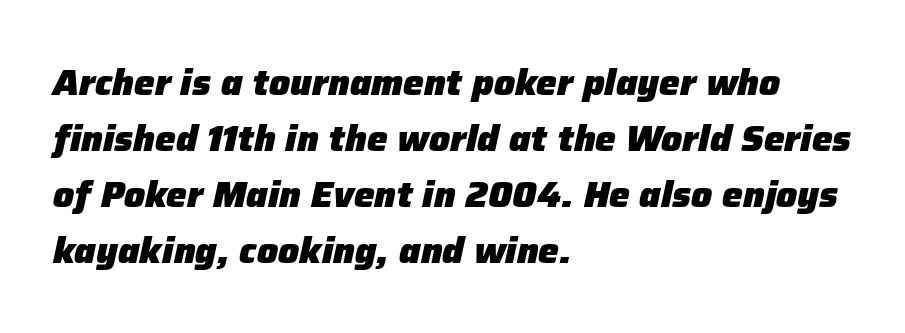
The image shows 37 px heavy type, italic (leaning right); set left-aligned, normal line spacing (1.51x), normal letter spacing, not underlined; low stroke contrast and a medium x-height.
